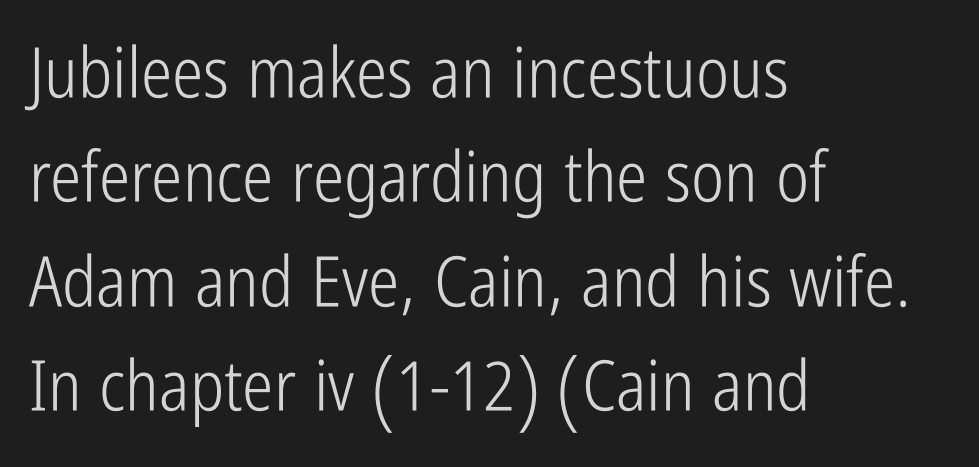
{"serif": "no", "italic": "no", "bold": "no", "weight": "light", "width": "condensed", "stroke_contrast": "low", "x_height": "medium", "monospaced": "no", "underline": "no", "align": "left", "line_spacing": "normal", "line_spacing_ratio": 1.49, "letter_spacing": "normal", "letter_spacing_em": 0.0, "glyph_px": 70}
